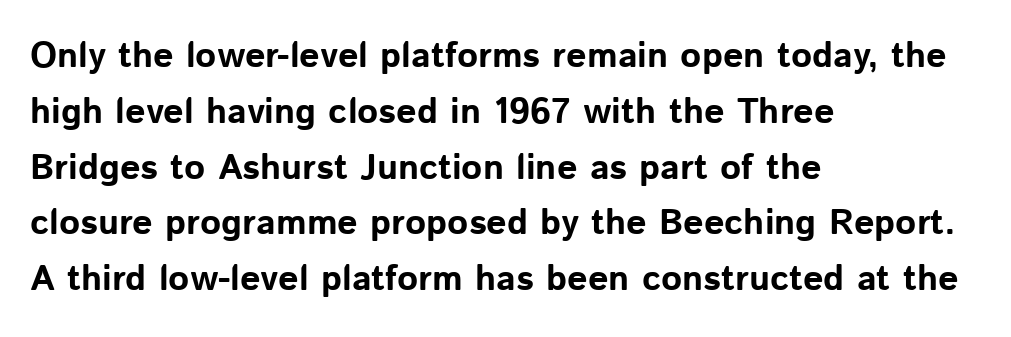
Q: Is the text bold? A: Yes.
Q: Is the text italic (slanted)? A: No, it is upright.
Q: Is the typeface a serif or a sans-serif typeface? A: Sans-serif.
Q: Is the text underlined? A: No.
Q: How is the paragraph aligned? A: Left-aligned.
Q: Is the spacing between letters normal or unusually wide? A: Normal.
Q: Is the spacing between lines tight, normal or loose? A: Normal.
Q: Width (condensed, normal, or wide)? A: Normal.
Q: Stroke contrast? A: Low.
Q: x-height? A: Medium.
Q: Monospaced? A: No.
